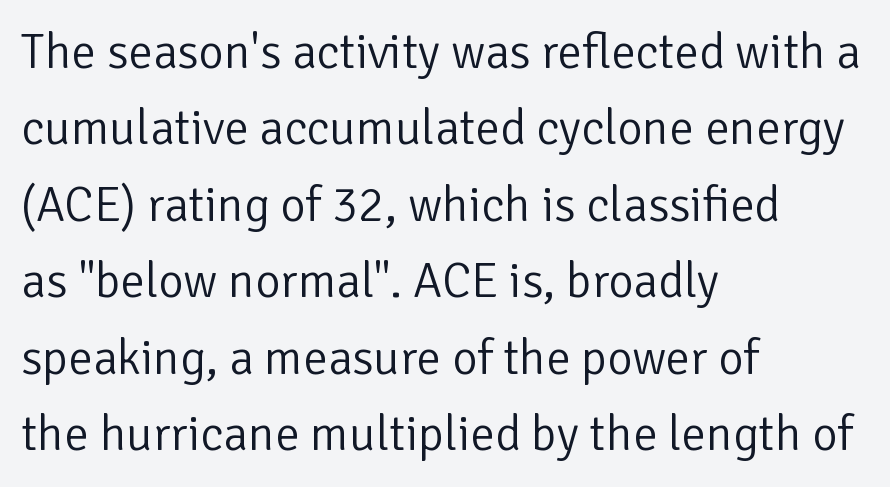
The image shows 49 px light sans-serif type, upright; set left-aligned, normal line spacing (1.56x), normal letter spacing, not underlined; low stroke contrast and a medium x-height.
